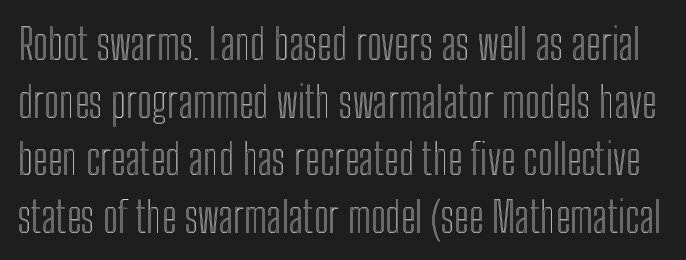
Q: Is the text italic (slanted)? A: No, it is upright.
Q: Is the text underlined? A: No.
Q: Is the spacing between letters normal or unusually wide? A: Normal.
Q: Is the spacing between lines tight, normal or loose? A: Normal.
Q: Width (condensed, normal, or wide)? A: Condensed.
Q: x-height? A: Medium.
Q: Monospaced? A: No.
